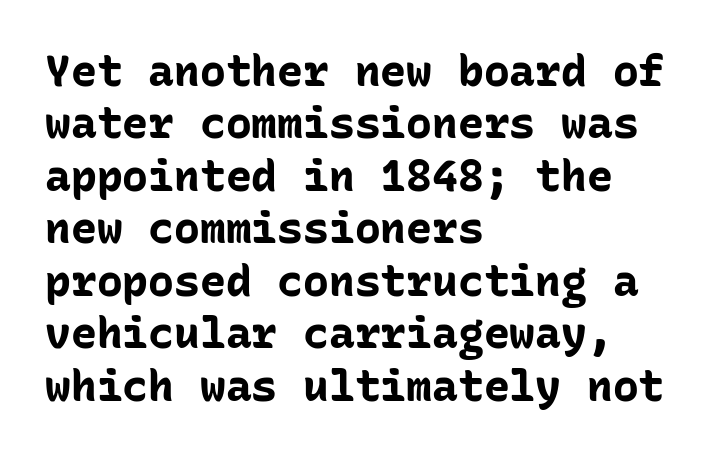
{"serif": "no", "italic": "no", "bold": "yes", "weight": "bold", "width": "normal", "stroke_contrast": "low", "x_height": "medium", "monospaced": "yes", "underline": "no", "align": "left", "line_spacing_ratio": 1.22, "letter_spacing": "normal", "letter_spacing_em": 0.0, "glyph_px": 43}
